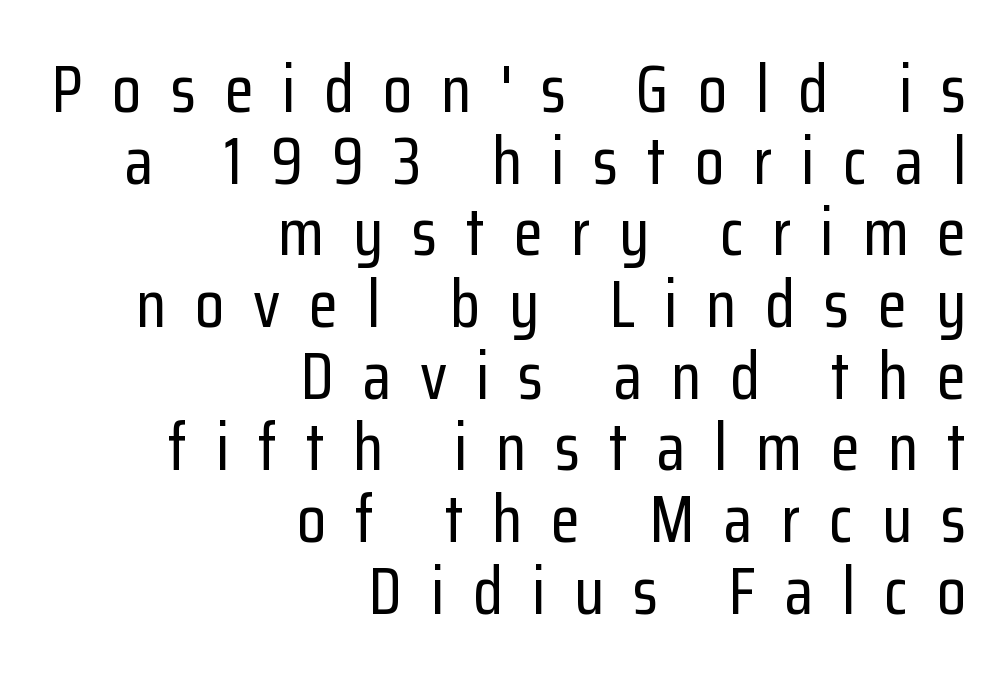
Q: Is the text italic (slanted)? A: No, it is upright.
Q: Is the typeface a serif or a sans-serif typeface? A: Sans-serif.
Q: Is the text underlined? A: No.
Q: How is the paragraph aligned? A: Right-aligned.
Q: Is the spacing between letters normal or unusually wide? A: Unusually wide.
Q: Is the spacing between lines tight, normal or loose? A: Tight.
Q: Width (condensed, normal, or wide)? A: Condensed.
Q: Stroke contrast? A: Low.
Q: x-height? A: Medium.
Q: Monospaced? A: No.
